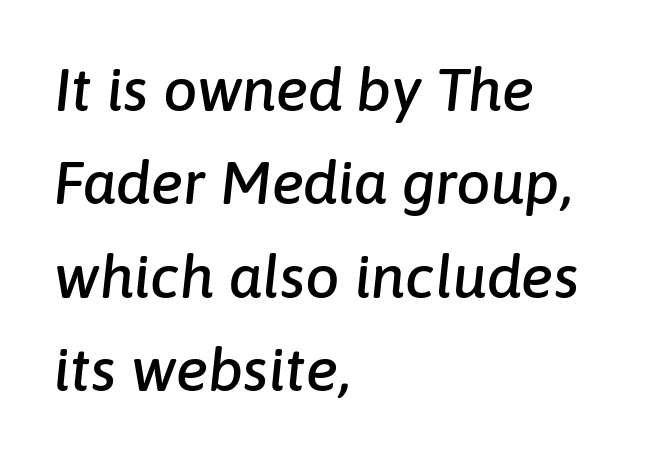
Look at the tracking — it's just the regular setting, nothing added. Alignment: flush left. A clean baseline with only descenders dipping below it. Line spacing here is normal.
